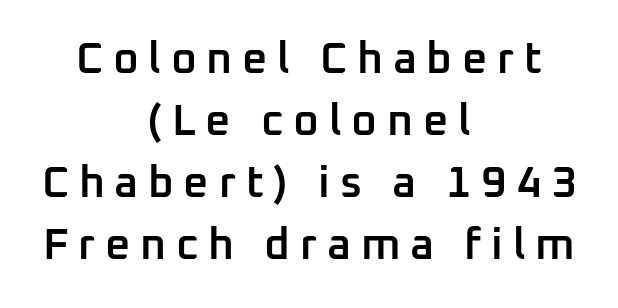
Q: Is the text bold? A: Semi-bold.
Q: Is the text italic (slanted)? A: No, it is upright.
Q: Is the typeface a serif or a sans-serif typeface? A: Sans-serif.
Q: Is the text underlined? A: No.
Q: How is the paragraph aligned? A: Centered.
Q: Is the spacing between letters normal or unusually wide? A: Unusually wide.
Q: Is the spacing between lines tight, normal or loose? A: Normal.
Q: Width (condensed, normal, or wide)? A: Normal.
Q: Stroke contrast? A: Low.
Q: x-height? A: Medium.
Q: Monospaced? A: No.
